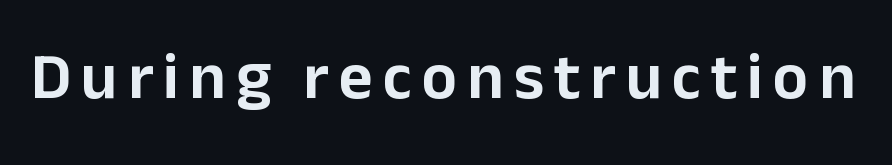
Q: Is the text italic (slanted)? A: No, it is upright.
Q: Is the typeface a serif or a sans-serif typeface? A: Sans-serif.
Q: Is the text underlined? A: No.
Q: Width (condensed, normal, or wide)? A: Normal.
Q: Stroke contrast? A: Low.
Q: x-height? A: Medium.
Q: Monospaced? A: No.
